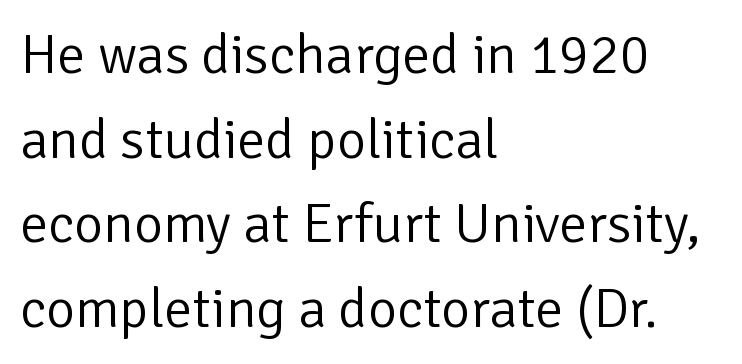
{"serif": "no", "italic": "no", "bold": "no", "weight": "light", "width": "normal", "stroke_contrast": "low", "x_height": "medium", "monospaced": "no", "underline": "no", "align": "left", "line_spacing": "normal", "line_spacing_ratio": 1.51, "letter_spacing": "normal", "letter_spacing_em": 0.0, "glyph_px": 56}
